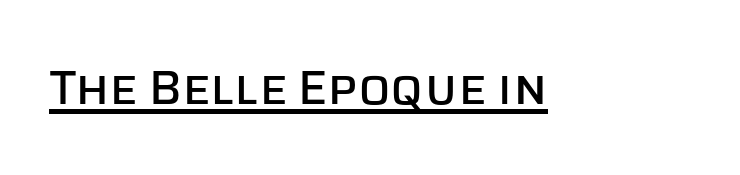
{"serif": "no", "italic": "no", "width": "normal", "stroke_contrast": "low", "x_height": "large", "monospaced": "no", "underline": "yes", "letter_spacing": "normal", "letter_spacing_em": 0.0, "glyph_px": 48}
